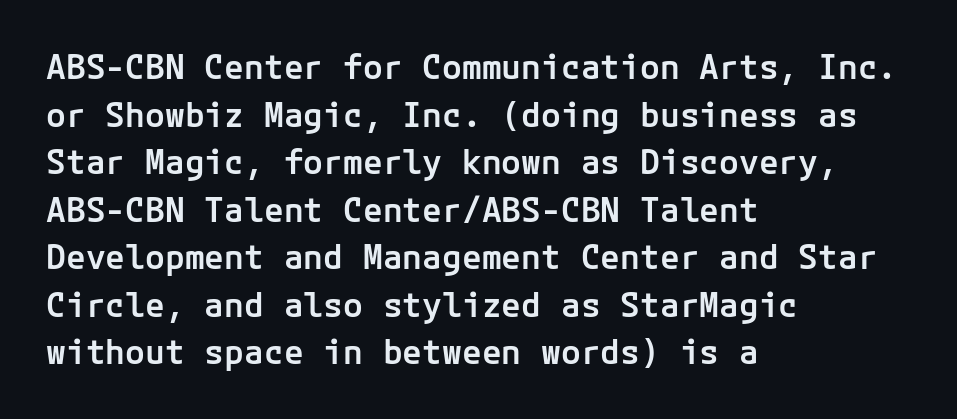
{"serif": "no", "italic": "no", "bold": "semi", "weight": "semibold", "width": "normal", "stroke_contrast": "low", "x_height": "medium", "underline": "no", "align": "left", "line_spacing": "normal", "line_spacing_ratio": 1.44, "letter_spacing": "normal", "letter_spacing_em": 0.0, "glyph_px": 33}
